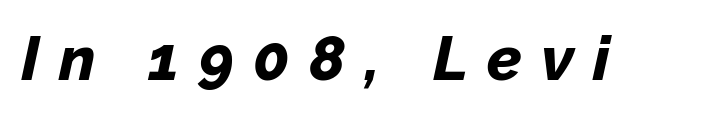
The image shows 62 px bold type, italic (leaning right); set unusually wide letter spacing (+0.31 em), not underlined; low stroke contrast and a medium x-height.
